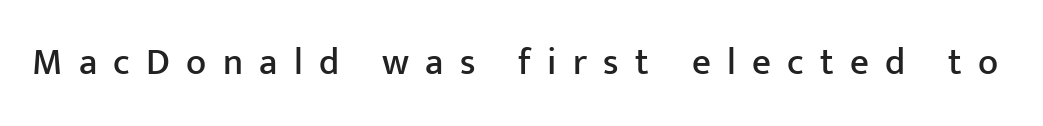
Q: Is the text italic (slanted)? A: No, it is upright.
Q: Is the typeface a serif or a sans-serif typeface? A: Sans-serif.
Q: Is the text underlined? A: No.
Q: Is the spacing between letters normal or unusually wide? A: Unusually wide.
Q: Width (condensed, normal, or wide)? A: Normal.
Q: Stroke contrast? A: Low.
Q: x-height? A: Medium.
Q: Monospaced? A: No.
